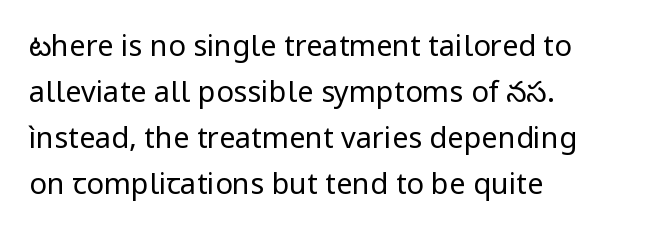
Clear beneath every line of the passage. Which margin do the lines hug? The left one — the right edge is uneven. Each letter keeps its own natural width here, so spacing adapts to shape. Is the stroke heavy? The answer is a plain regular-or-lighter.
